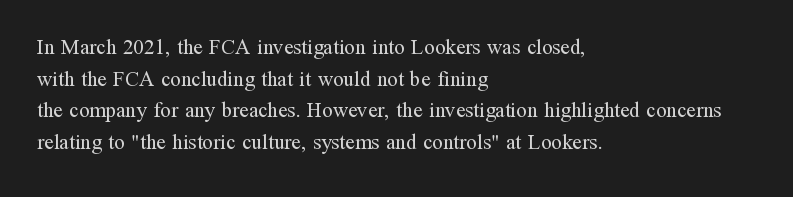
Q: Is the text bold? A: No.
Q: Is the text italic (slanted)? A: No, it is upright.
Q: Is the text underlined? A: No.
Q: How is the paragraph aligned? A: Left-aligned.
Q: Is the spacing between letters normal or unusually wide? A: Normal.
Q: Is the spacing between lines tight, normal or loose? A: Normal.
